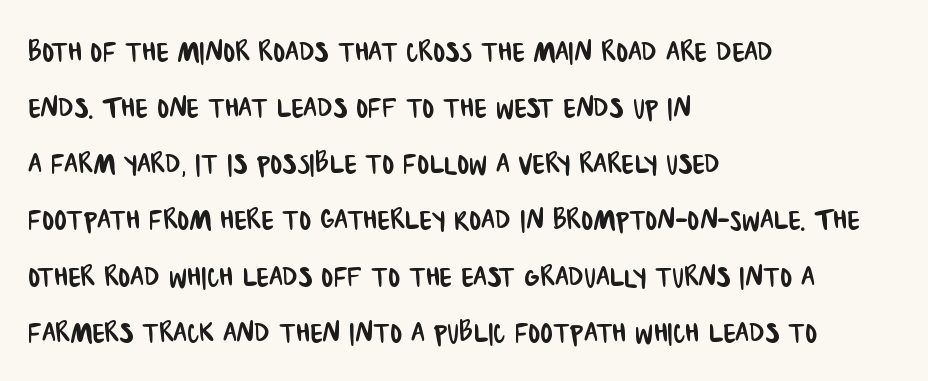
The image shows 36 px condensed sans-serif type; set left-aligned, normal line spacing (1.56x), normal letter spacing, not underlined; low stroke contrast and a large x-height.
